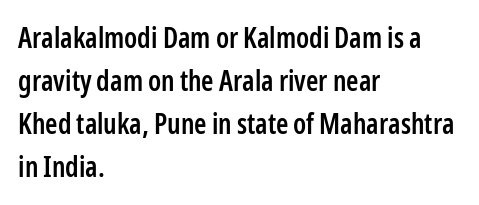
The image shows 28 px semibold, condensed sans-serif type, upright; set left-aligned, normal line spacing (1.54x), normal letter spacing, not underlined; low stroke contrast and a medium x-height.
